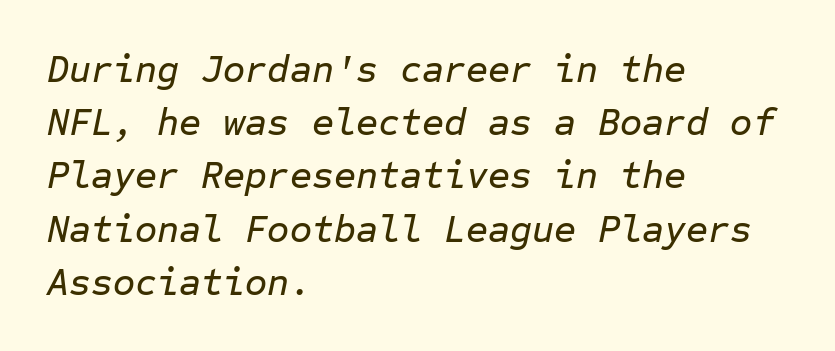
Q: Is the text italic (slanted)? A: Yes, it leans right by about 12 degrees.
Q: Is the text underlined? A: No.
Q: How is the paragraph aligned? A: Left-aligned.
Q: Is the spacing between letters normal or unusually wide? A: Normal.
Q: Is the spacing between lines tight, normal or loose? A: Normal.
Q: Width (condensed, normal, or wide)? A: Normal.
Q: Stroke contrast? A: Low.
Q: x-height? A: Medium.
Q: Monospaced? A: Yes.
